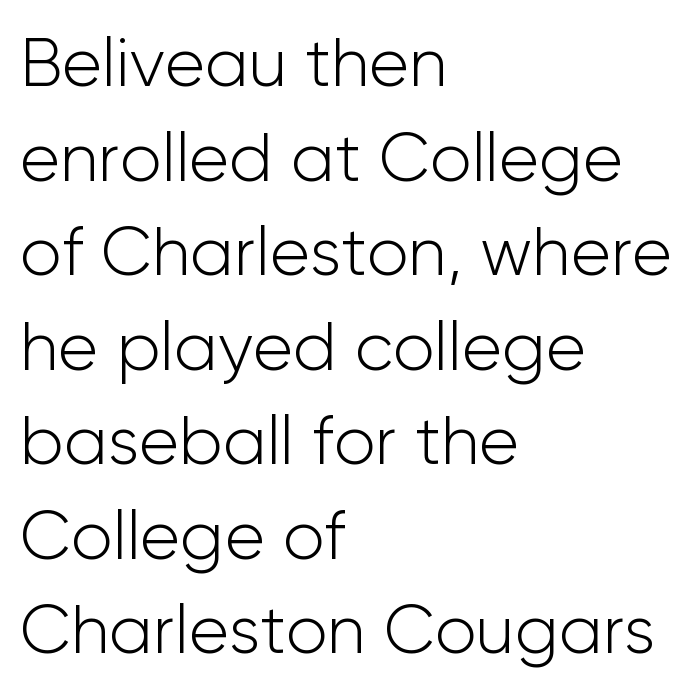
The text block is weighted toward the left margin, trailing off unevenly rightward. You could call the tracking neutral — neither tight nor loose. Characters remain perfectly vertical along every line. Evenly set lines give the paragraph a standard silhouette. This sample uses a sans-serif face. Type without underlining.
